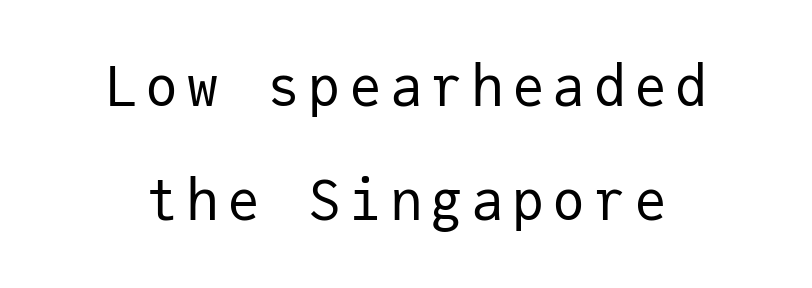
Q: Is the text bold? A: No.
Q: Is the text italic (slanted)? A: No, it is upright.
Q: Is the typeface a serif or a sans-serif typeface? A: Sans-serif.
Q: Is the text underlined? A: No.
Q: Is the spacing between lines tight, normal or loose? A: Loose.
Q: Width (condensed, normal, or wide)? A: Normal.
Q: Stroke contrast? A: Low.
Q: x-height? A: Medium.
Q: Monospaced? A: Yes.
